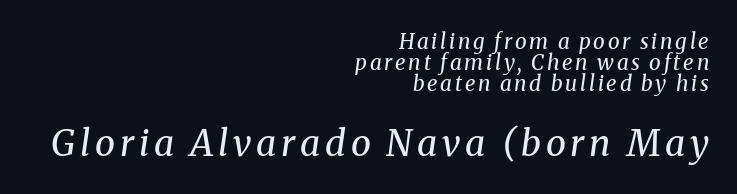
Think of a printed novel: that variable character pitch is what you see here. The vertical gap from one line to the next is small. Each line ends at the same right margin while the left side varies. Of the two passages, the one underneath uses the larger point size.
